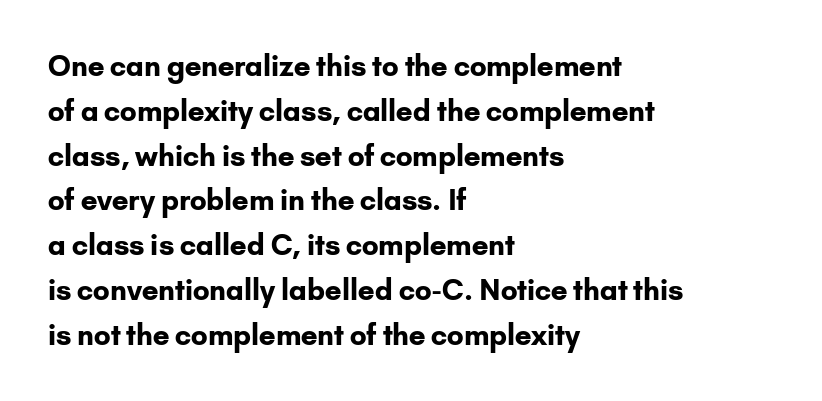
{"serif": "no", "italic": "no", "bold": "yes", "weight": "bold", "width": "normal", "stroke_contrast": "low", "x_height": "small", "monospaced": "no", "underline": "no", "align": "left", "line_spacing": "normal", "line_spacing_ratio": 1.6, "letter_spacing": "normal", "letter_spacing_em": 0.0, "glyph_px": 28}
